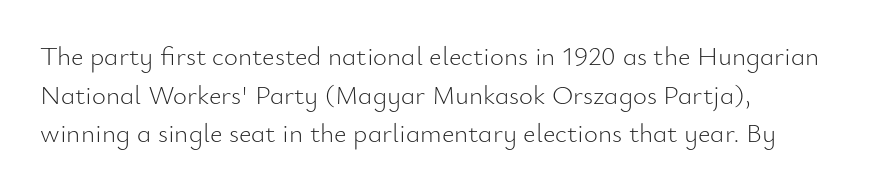
Stroke thickness stays within the range of a standard reading face or lighter. Notice how descenders clear the ascenders below comfortably — that's standard leading. There is no visible air inserted between adjacent glyphs. Casual observation: everything's shoved over to the left. The specimen omits any rule beneath the text block's lines. The letters stand straight up with perfectly vertical stems.
